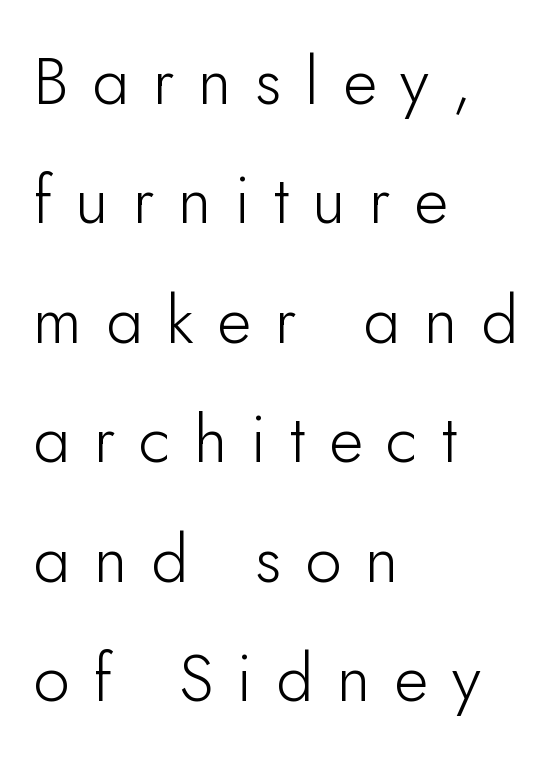
{"serif": "no", "italic": "no", "bold": "no", "weight": "light", "width": "normal", "stroke_contrast": "low", "x_height": "small", "monospaced": "no", "underline": "no", "align": "left", "line_spacing_ratio": 1.81, "letter_spacing": "wide", "letter_spacing_em": 0.36, "glyph_px": 66}
